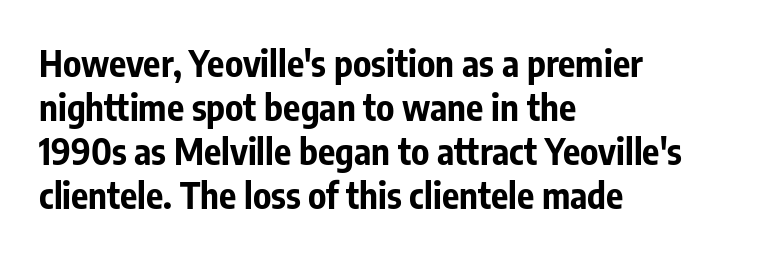
The image shows 36 px bold, condensed sans-serif type, upright; set left-aligned, line spacing 1.22x, normal letter spacing, not underlined; low stroke contrast and a medium x-height.
